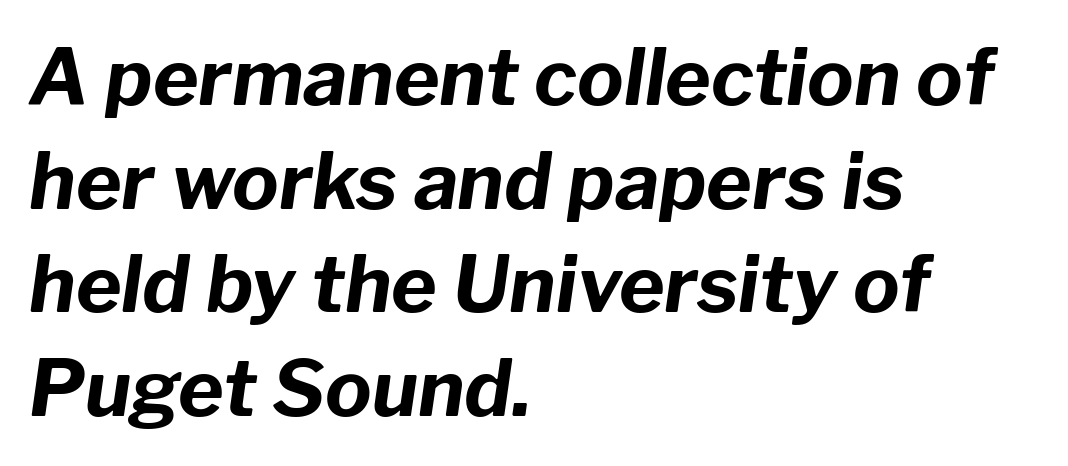
Whoever set this chose a conventional vertical rhythm. Spacing verdict: proportional, widths tailored to each character. Slant detected: the letters are inclined. A bare baseline throughout the passage.
